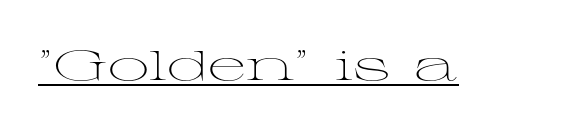
{"serif": "yes", "italic": "no", "bold": "no", "weight": "light", "width": "wide", "stroke_contrast": "medium", "x_height": "medium", "monospaced": "no", "underline": "yes", "letter_spacing": "normal", "letter_spacing_em": 0.0, "glyph_px": 41}
